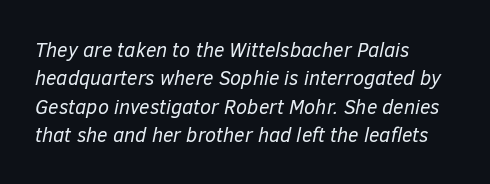
These lines stack with their left ends in a neat column. Regarding leading, the lines here are spaced in the standard way. Every character sits at an angle, as italics do. Only glyphs here, with clear space below each row. Short note: letters normally spaced.
